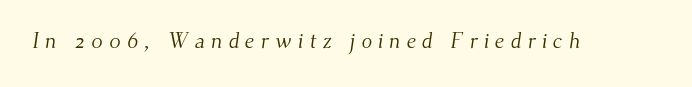
The image shows 22 px text type; set unusually wide letter spacing (+0.27 em), not underlined.
